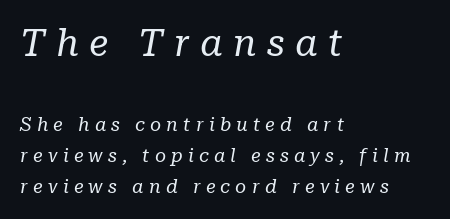
Q: Is the text bold? A: No.
Q: Is the text italic (slanted)? A: Yes, it leans right by about 10 degrees.
Q: Is the typeface a serif or a sans-serif typeface? A: Serif.
Q: Is the text underlined? A: No.
Q: How is the paragraph aligned? A: Left-aligned.
Q: Is the spacing between letters normal or unusually wide? A: Unusually wide.
Q: Is the spacing between lines tight, normal or loose? A: Normal.
Q: Which block of text is set in a larger size, the first (top) or the second (bottom)? A: The first (top) one.
Q: Width (condensed, normal, or wide)? A: Normal.
Q: Stroke contrast? A: Low.
Q: x-height? A: Medium.
Q: Monospaced? A: No.
